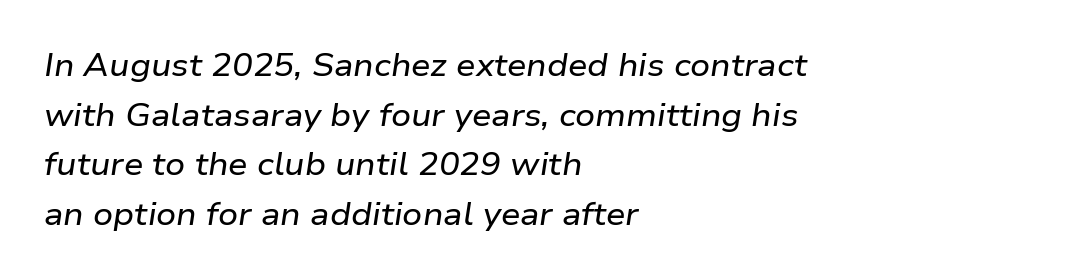
Descenders hang freely into open space. Characters are canted at an angle relative to the baseline's perpendicular. The space between consecutive lines is moderate. Short and long lines alike share a common starting point at left. Each word holds together tightly as a unit, with standard inter-letter gaps. You could not count columns in this text — the font is proportionally spaced.
